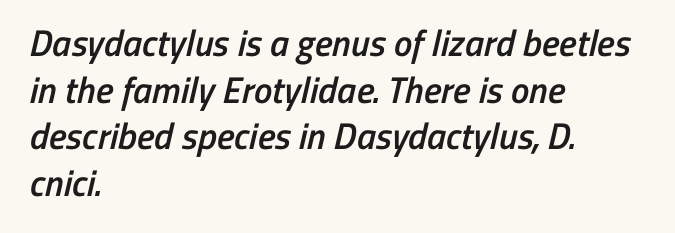
The image shows 37 px semibold, condensed sans-serif type; set left-aligned, normal line spacing (1.26x), normal letter spacing, not underlined; low stroke contrast and a medium x-height.
